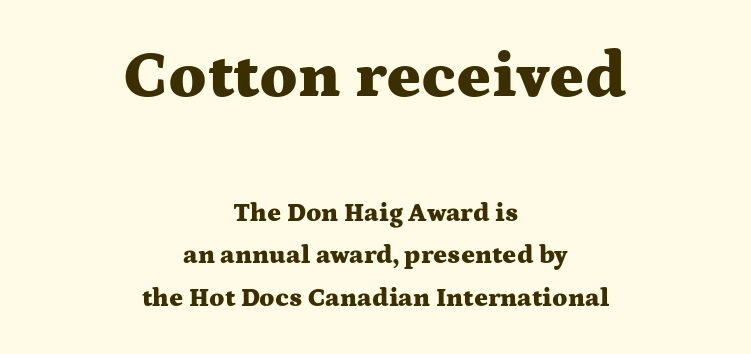
Caption: upper text group enlarged, lower text group reduced. Typographically, this falls in the serif category. Each line is balanced around a shared central axis. This sample uses plain, unmodified letter spacing. The vertical gap from one line to the next is medium. Quick note: not italic, upright.
